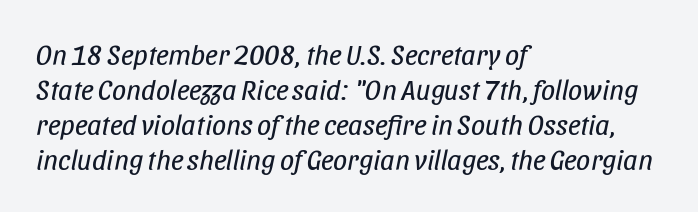
Q: Is the text bold? A: No.
Q: Is the text italic (slanted)? A: Yes, it leans right by about 11 degrees.
Q: Is the text underlined? A: No.
Q: How is the paragraph aligned? A: Left-aligned.
Q: Is the spacing between letters normal or unusually wide? A: Normal.
Q: Is the spacing between lines tight, normal or loose? A: Normal.
Q: Width (condensed, normal, or wide)? A: Condensed.
Q: Stroke contrast? A: Low.
Q: x-height? A: Large.
Q: Monospaced? A: No.
